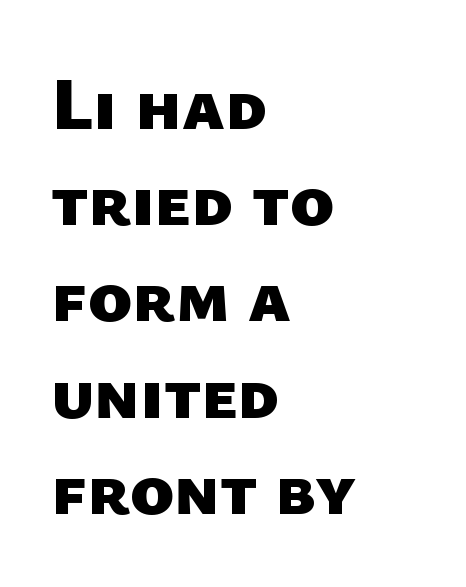
The image shows 74 px heavy sans-serif type; set left-aligned, normal line spacing (1.3x), normal letter spacing, not underlined; low stroke contrast and a medium x-height.
